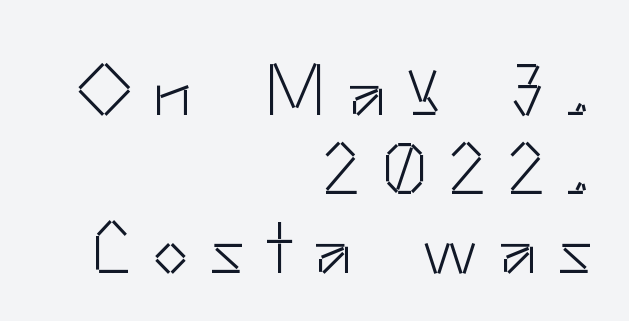
You can tell from the bare stems that sans-serif type was used. What stands out about the letter spacing? Its width — letters are far apart. Has an underline been added? It has not. The type sits square on the baseline with zero lean. One glance says dense: line gaps are narrower than usual.
